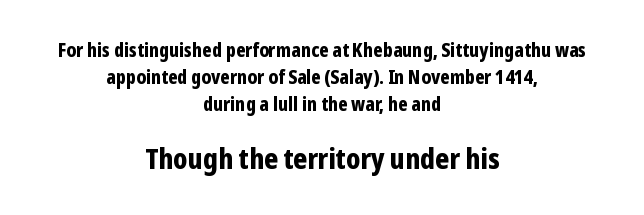
You could not count columns in this text — the font is proportionally spaced. You can tell it's not italic because the verticals are truly vertical. A student would call this center alignment; a typographer would say set centered. A typesetter would label this face a sans.
